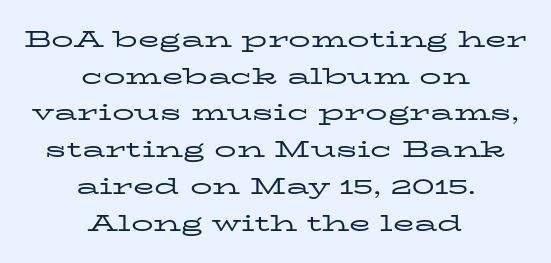
{"italic": "no", "bold": "no", "underline": "no", "align": "center", "line_spacing": "normal", "line_spacing_ratio": 1.67, "letter_spacing": "normal", "letter_spacing_em": 0.0, "glyph_px": 22}
